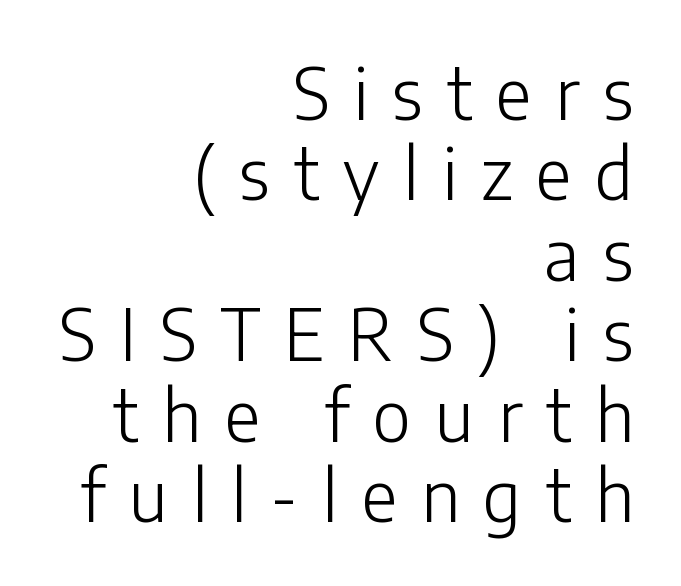
The image shows 70 px light sans-serif type, upright; set right-aligned, tight line spacing (1.15x), unusually wide letter spacing (+0.34 em), not underlined; low stroke contrast and a medium x-height.
